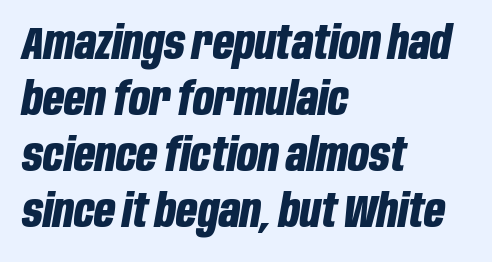
The image shows 46 px bold, condensed type, italic (leaning right); set left-aligned, line spacing 1.22x, normal letter spacing, not underlined; low stroke contrast and a large x-height.
